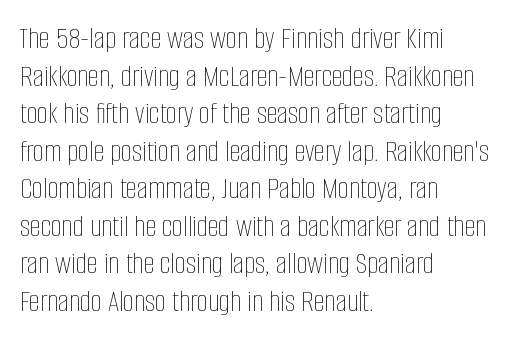
{"italic": "no", "bold": "no", "weight": "thin", "width": "condensed", "stroke_contrast": "low", "x_height": "large", "monospaced": "no", "underline": "no", "align": "left", "line_spacing_ratio": 1.21, "letter_spacing": "normal", "letter_spacing_em": 0.0, "glyph_px": 31}
